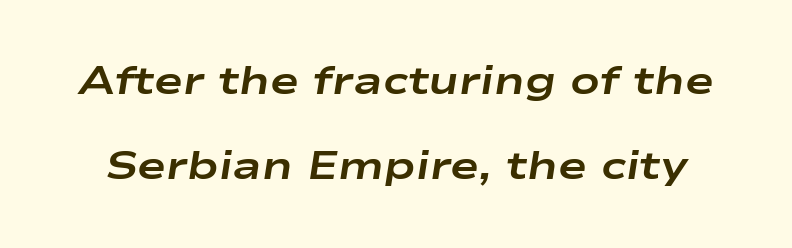
Q: Is the text bold? A: Yes.
Q: Is the text italic (slanted)? A: Yes, it leans right by about 9 degrees.
Q: Is the text underlined? A: No.
Q: Is the spacing between letters normal or unusually wide? A: Normal.
Q: Is the spacing between lines tight, normal or loose? A: Loose.
Q: Width (condensed, normal, or wide)? A: Wide.
Q: Stroke contrast? A: Low.
Q: x-height? A: Medium.
Q: Monospaced? A: No.
